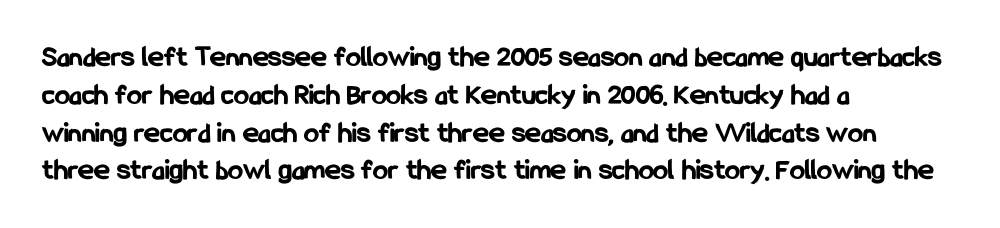
Line starts are locked; line ends wander. The letters carry no serifs — their stems end cleanly without finishing strokes. Thick stems and heavy bowls — unmistakably bold. Interline gaps are of average width in this sample. The letters stand straight up with perfectly vertical stems.
